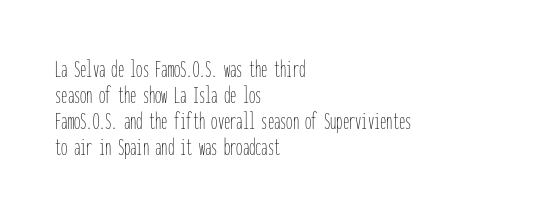
Tightly led — the rows are bunched. This sample uses an upright cut, with every glyph sitting square on the baseline. Alignment: flush left. Nothing heavy about these letters — not bold at all. Words float on clear page, feet unadorned.
